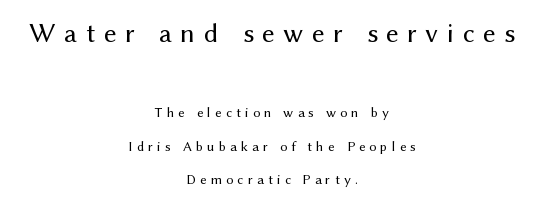
{"serif": "no", "italic": "no", "bold": "no", "weight": "regular", "width": "normal", "stroke_contrast": "medium", "x_height": "medium", "monospaced": "no", "underline": "no", "align": "center", "line_spacing": "loose", "line_spacing_ratio": 2.36, "letter_spacing": "wide", "letter_spacing_em": 0.3, "larger_block": "first", "size_ratio": 2.0, "glyph_px": 28}
